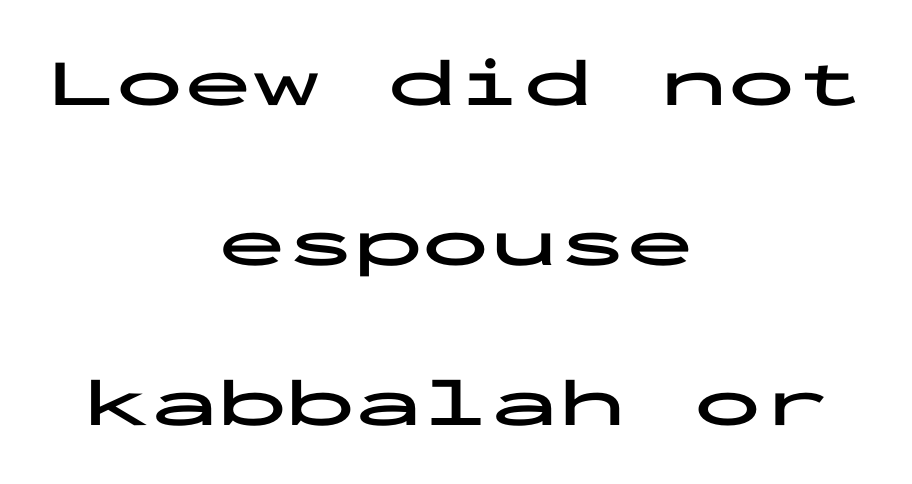
{"serif": "no", "italic": "no", "bold": "yes", "weight": "bold", "width": "wide", "stroke_contrast": "low", "x_height": "medium", "monospaced": "yes", "underline": "no", "align": "center", "line_spacing": "loose", "line_spacing_ratio": 2.35, "letter_spacing": "normal", "letter_spacing_em": 0.0, "glyph_px": 68}
